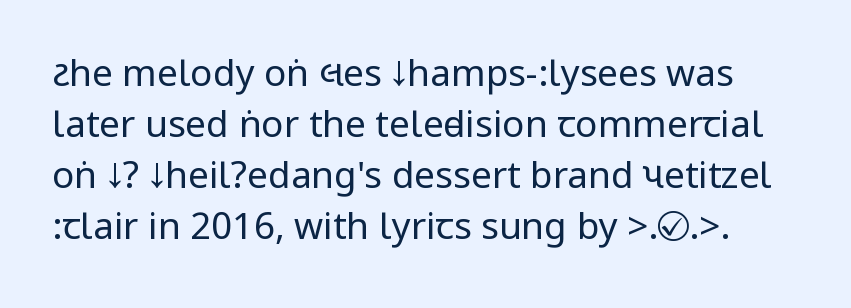
Q: Is the text bold? A: No.
Q: Is the text italic (slanted)? A: No, it is upright.
Q: Is the typeface a serif or a sans-serif typeface? A: Sans-serif.
Q: Is the text underlined? A: No.
Q: Is the spacing between letters normal or unusually wide? A: Normal.
Q: Is the spacing between lines tight, normal or loose? A: Normal.
Q: Width (condensed, normal, or wide)? A: Condensed.
Q: Stroke contrast? A: Low.
